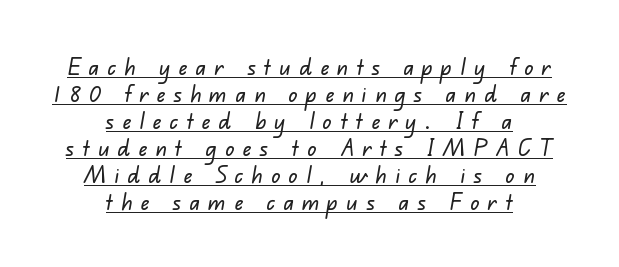
The image shows 23 px text type; set centered, line spacing 1.17x, unusually wide letter spacing (+0.36 em), underlined.
